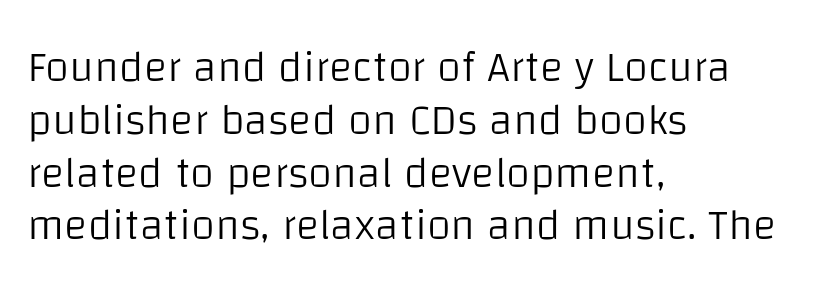
Q: Is the text bold? A: No.
Q: Is the text italic (slanted)? A: No, it is upright.
Q: Is the typeface a serif or a sans-serif typeface? A: Sans-serif.
Q: Is the text underlined? A: No.
Q: How is the paragraph aligned? A: Left-aligned.
Q: Is the spacing between letters normal or unusually wide? A: Normal.
Q: Width (condensed, normal, or wide)? A: Normal.
Q: Stroke contrast? A: Low.
Q: x-height? A: Large.
Q: Monospaced? A: No.
